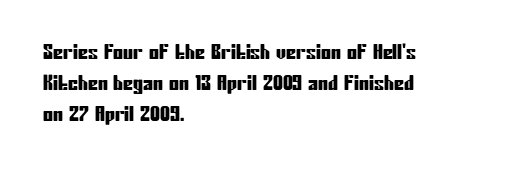
Q: Is the text italic (slanted)? A: No, it is upright.
Q: Is the text underlined? A: No.
Q: How is the paragraph aligned? A: Left-aligned.
Q: Is the spacing between letters normal or unusually wide? A: Normal.
Q: Is the spacing between lines tight, normal or loose? A: Normal.
